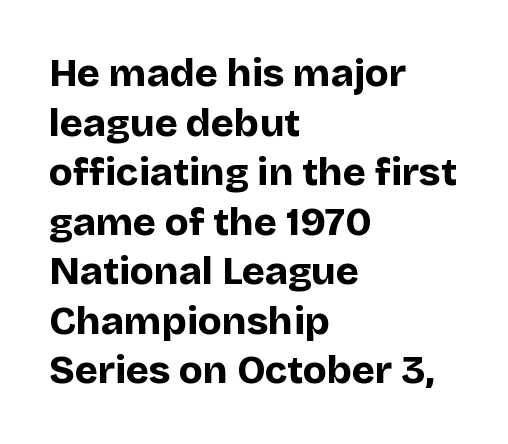
{"serif": "no", "italic": "no", "bold": "yes", "weight": "bold", "width": "normal", "stroke_contrast": "low", "x_height": "large", "monospaced": "no", "underline": "no", "align": "left", "line_spacing": "normal", "line_spacing_ratio": 1.27, "letter_spacing": "normal", "letter_spacing_em": 0.0, "glyph_px": 39}
